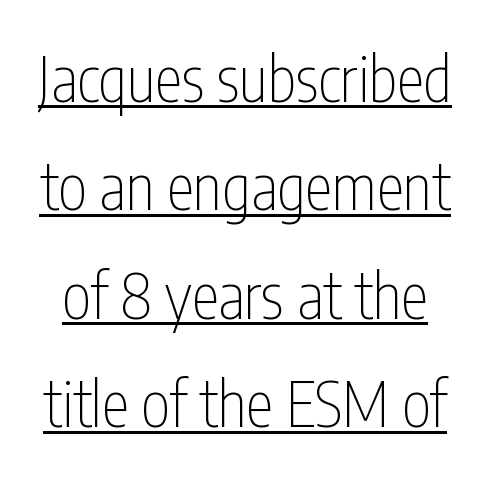
{"serif": "no", "italic": "no", "bold": "no", "weight": "thin", "width": "condensed", "stroke_contrast": "low", "x_height": "medium", "monospaced": "no", "underline": "yes", "line_spacing_ratio": 1.75, "letter_spacing": "normal", "letter_spacing_em": 0.0, "glyph_px": 62}
